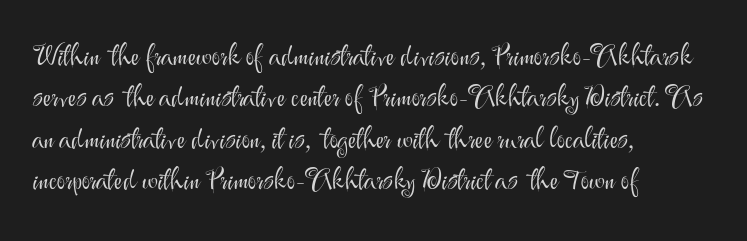
The image shows 29 px light sans-serif type; set left-aligned, normal line spacing (1.43x), normal letter spacing, not underlined; medium stroke contrast and a small x-height.
